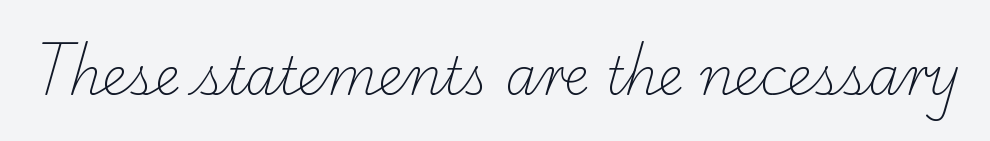
Do the characters align in a grid? No, the font is proportional. Nobody drew a line under any word here. You could call the tracking neutral — neither tight nor loose. Unlike a clean sans, this face finishes its strokes with serifs. Ink coverage per letter is moderate at most.
